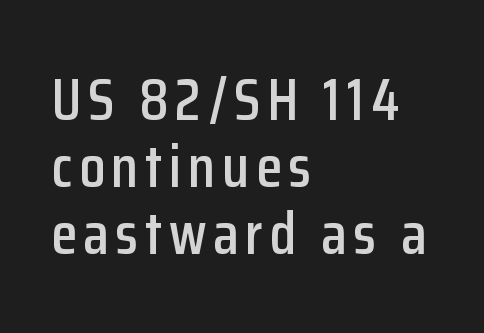
Any mark beneath the type? The region is blank. The designer dialed line spacing down below the default. The designer went with a sans here, leaving each stem footless. Visually the block forms a straight wall on the left and a jagged coastline on the right. Is this a fixed-width face? No — the glyphs have proportional, varying widths.
